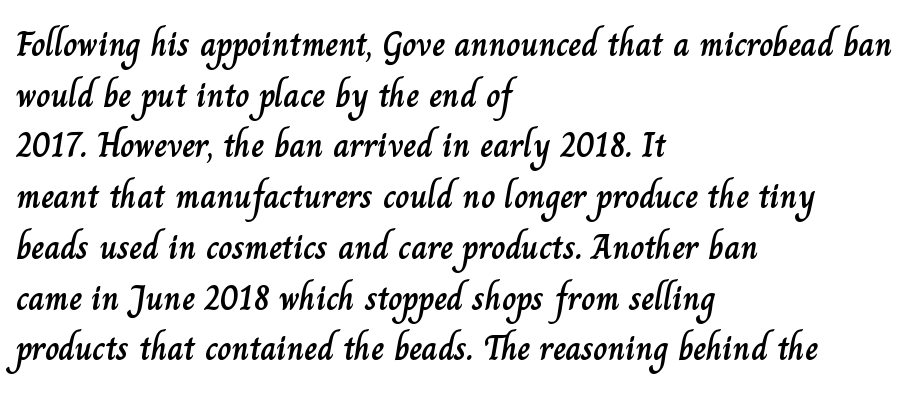
{"width": "normal", "stroke_contrast": "low", "x_height": "small", "monospaced": "no", "underline": "no", "align": "left", "line_spacing": "normal", "line_spacing_ratio": 1.45, "letter_spacing": "normal", "letter_spacing_em": 0.0, "glyph_px": 35}
